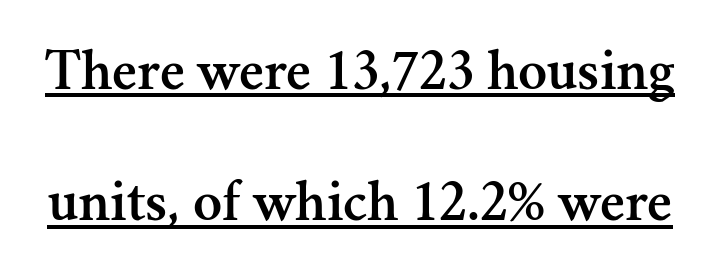
You can see a thin bar hugging the bottom of the glyphs. The face used here is proportionally spaced, like ordinary book or web type. Unlike a clean sans, this face finishes its strokes with serifs. Characters follow at the spacing the type designer built in.
